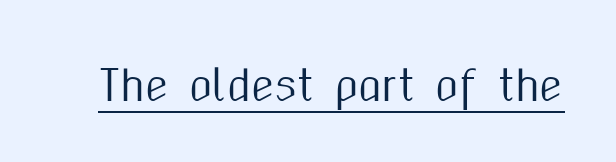
Q: Is the text italic (slanted)? A: No, it is upright.
Q: Is the typeface a serif or a sans-serif typeface? A: Sans-serif.
Q: Is the text underlined? A: Yes.
Q: Is the spacing between letters normal or unusually wide? A: Normal.
Q: Width (condensed, normal, or wide)? A: Condensed.
Q: Stroke contrast? A: Medium.
Q: x-height? A: Medium.
Q: Monospaced? A: No.
